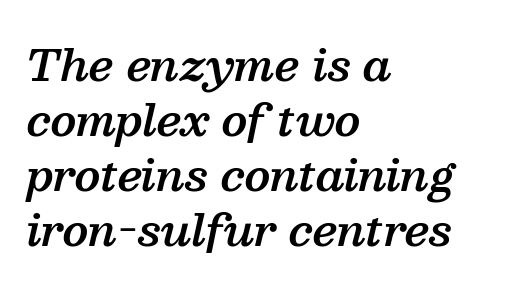
Q: Is the text bold? A: Semi-bold.
Q: Is the text italic (slanted)? A: Yes, it leans right by about 13 degrees.
Q: Is the typeface a serif or a sans-serif typeface? A: Serif.
Q: Is the text underlined? A: No.
Q: How is the paragraph aligned? A: Left-aligned.
Q: Is the spacing between letters normal or unusually wide? A: Normal.
Q: Is the spacing between lines tight, normal or loose? A: Normal.
Q: Width (condensed, normal, or wide)? A: Normal.
Q: Stroke contrast? A: Medium.
Q: x-height? A: Medium.
Q: Monospaced? A: No.
